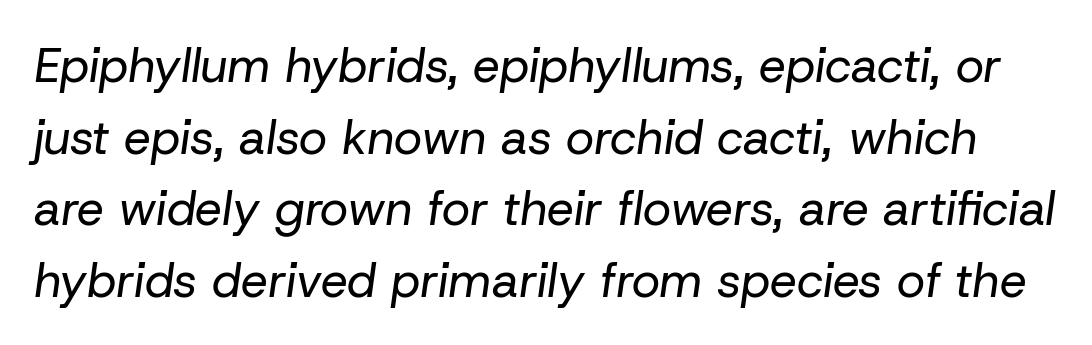
The image shows 48 px regular-weight type, italic (leaning right); set normal line spacing (1.49x), normal letter spacing, not underlined; low stroke contrast and a medium x-height.
